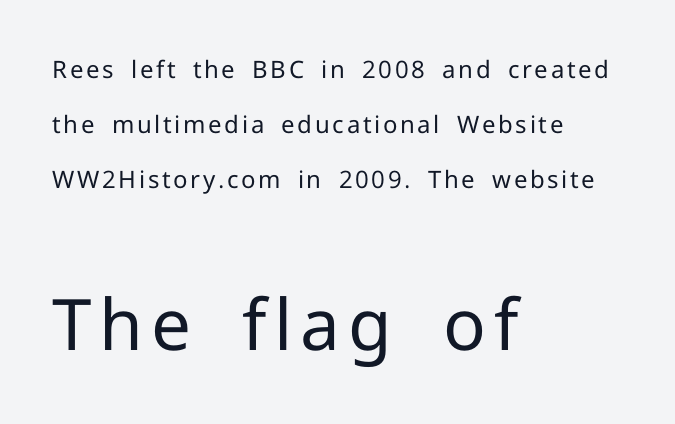
Q: Is the text bold? A: No.
Q: Is the text italic (slanted)? A: No, it is upright.
Q: Is the typeface a serif or a sans-serif typeface? A: Sans-serif.
Q: Is the text underlined? A: No.
Q: How is the paragraph aligned? A: Left-aligned.
Q: Is the spacing between lines tight, normal or loose? A: Loose.
Q: Which block of text is set in a larger size, the first (top) or the second (bottom)? A: The second (bottom) one.
Q: Width (condensed, normal, or wide)? A: Normal.
Q: Stroke contrast? A: Low.
Q: x-height? A: Medium.
Q: Monospaced? A: No.
